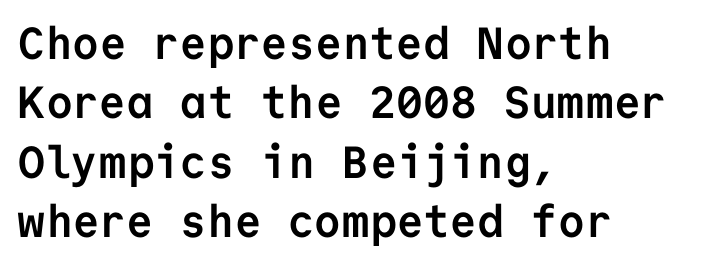
Q: Is the text bold? A: Yes.
Q: Is the text italic (slanted)? A: No, it is upright.
Q: Is the typeface a serif or a sans-serif typeface? A: Sans-serif.
Q: Is the text underlined? A: No.
Q: How is the paragraph aligned? A: Left-aligned.
Q: Is the spacing between letters normal or unusually wide? A: Normal.
Q: Is the spacing between lines tight, normal or loose? A: Normal.
Q: Width (condensed, normal, or wide)? A: Normal.
Q: Stroke contrast? A: Low.
Q: x-height? A: Medium.
Q: Monospaced? A: Yes.
